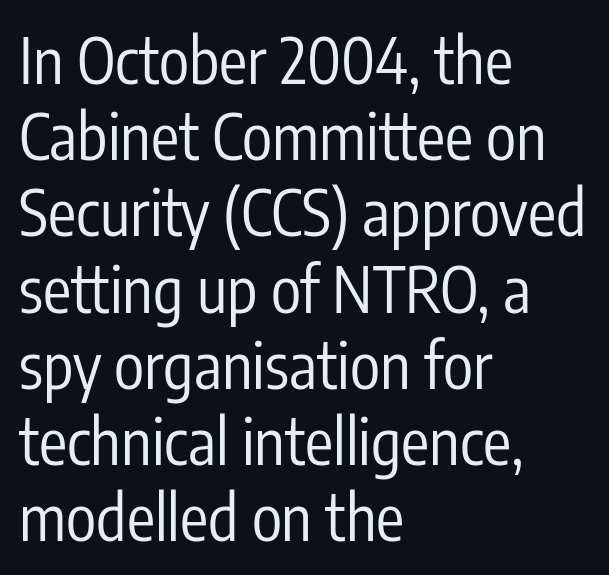
The image shows 63 px regular-weight, condensed sans-serif type, upright; set left-aligned, line spacing 1.21x, normal letter spacing, not underlined; low stroke contrast and a medium x-height.
